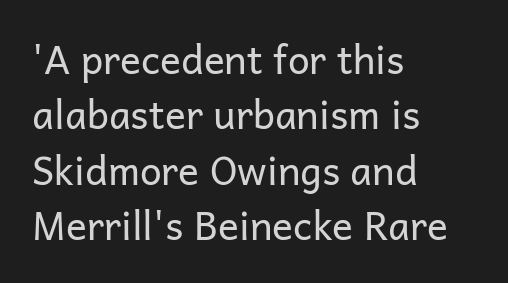
{"serif": "no", "italic": "no", "bold": "no", "weight": "regular", "width": "normal", "stroke_contrast": "low", "x_height": "medium", "monospaced": "no", "underline": "no", "align": "left", "line_spacing": "normal", "line_spacing_ratio": 1.42, "letter_spacing": "normal", "letter_spacing_em": 0.0, "glyph_px": 39}
